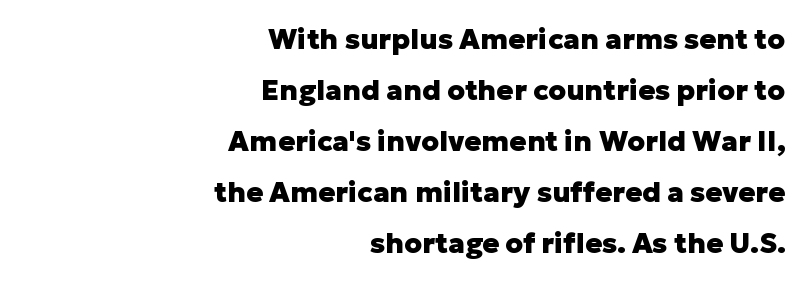
{"serif": "no", "italic": "no", "bold": "yes", "weight": "heavy", "width": "normal", "stroke_contrast": "low", "x_height": "medium", "monospaced": "no", "underline": "no", "align": "right", "line_spacing_ratio": 1.82, "letter_spacing": "normal", "letter_spacing_em": 0.0, "glyph_px": 28}
